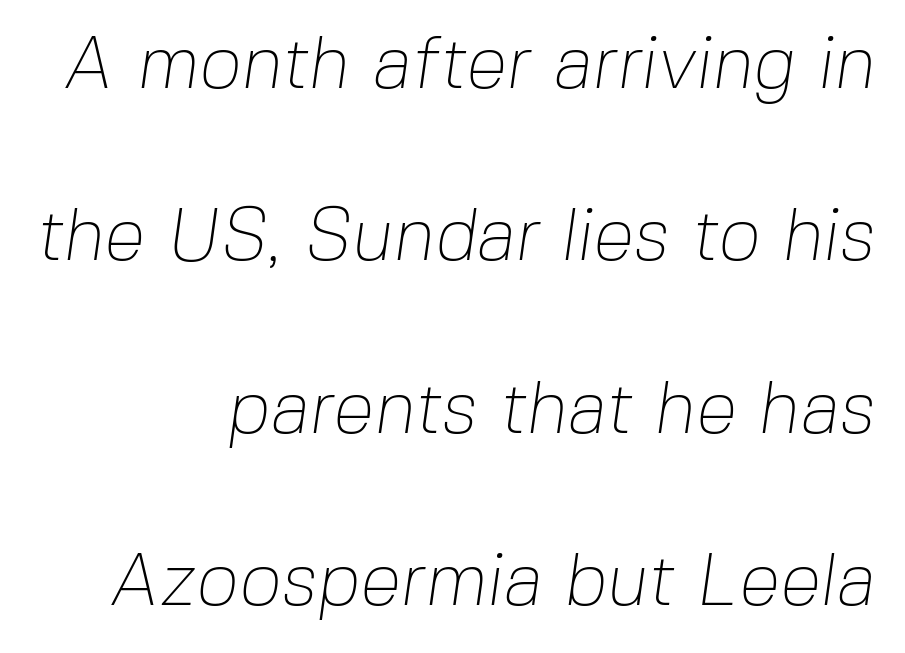
Q: Is the text bold? A: No.
Q: Is the typeface a serif or a sans-serif typeface? A: Sans-serif.
Q: Is the text underlined? A: No.
Q: How is the paragraph aligned? A: Right-aligned.
Q: Is the spacing between letters normal or unusually wide? A: Normal.
Q: Is the spacing between lines tight, normal or loose? A: Loose.
Q: Width (condensed, normal, or wide)? A: Normal.
Q: Stroke contrast? A: Low.
Q: x-height? A: Medium.
Q: Monospaced? A: No.
